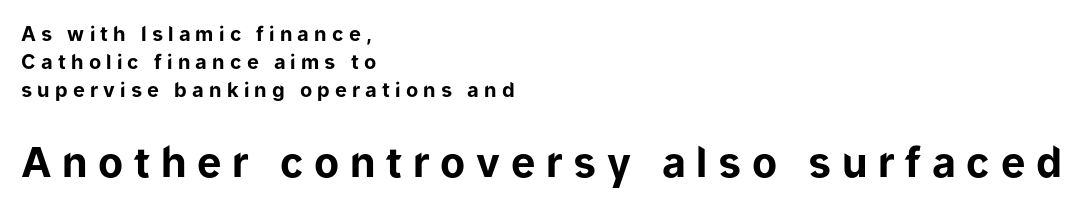
The image shows 41 px bold sans-serif type, upright; set left-aligned, normal line spacing (1.39x), unusually wide letter spacing (+0.26 em), not underlined; the second (bottom) block is 2.05x larger; low stroke contrast and a medium x-height.
